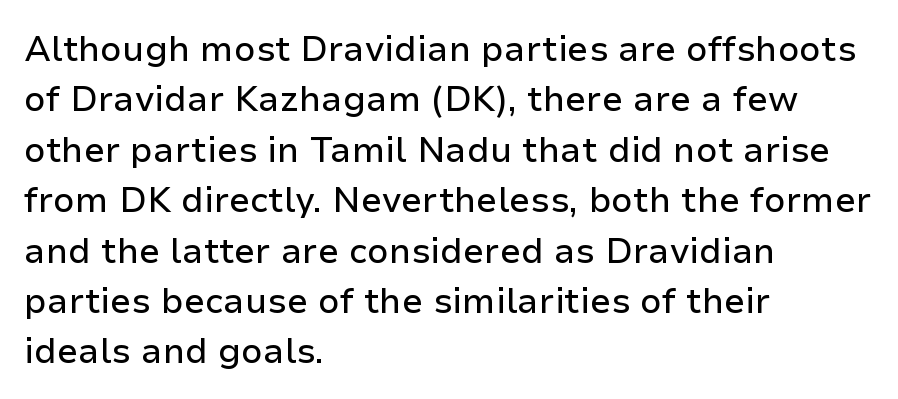
Vertical strokes here are truly vertical. The space between consecutive lines is moderate. The compositor pushed each line to the left boundary. The glyphs in this specimen are sans serif. The foot of each line stays bare and open. What stands out about the letter spacing? Nothing — it is the standard amount.
